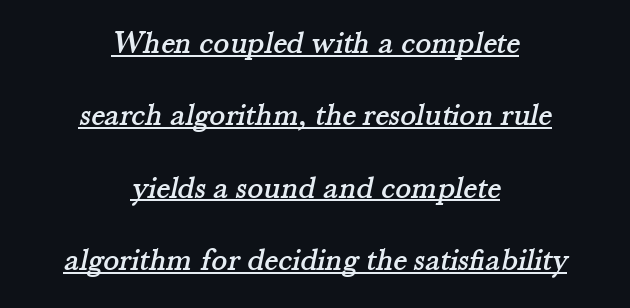
The image shows 33 px serif type; set centered, loose line spacing (2.19x), normal letter spacing, underlined; medium stroke contrast and a small x-height.
